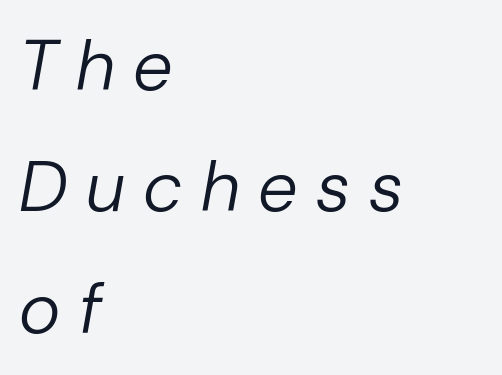
{"italic": "yes", "lean": "right", "slant_degrees": 10, "bold": "no", "weight": "regular", "width": "normal", "stroke_contrast": "low", "x_height": "medium", "monospaced": "no", "underline": "no", "align": "left", "line_spacing_ratio": 1.71, "letter_spacing": "wide", "letter_spacing_em": 0.26, "glyph_px": 71}
